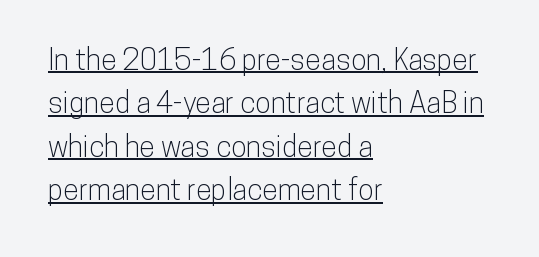
The image shows 29 px condensed sans-serif type, upright; set left-aligned, normal line spacing (1.5x), normal letter spacing, underlined; low stroke contrast and a medium x-height.
